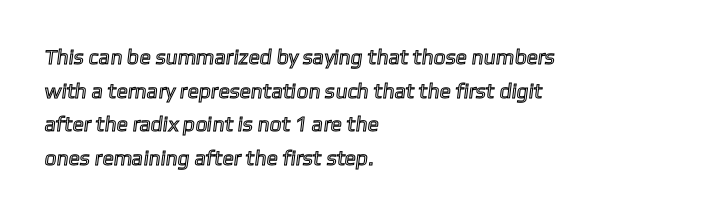
The image shows 21 px text type; set left-aligned, normal line spacing (1.6x), normal letter spacing, not underlined.
